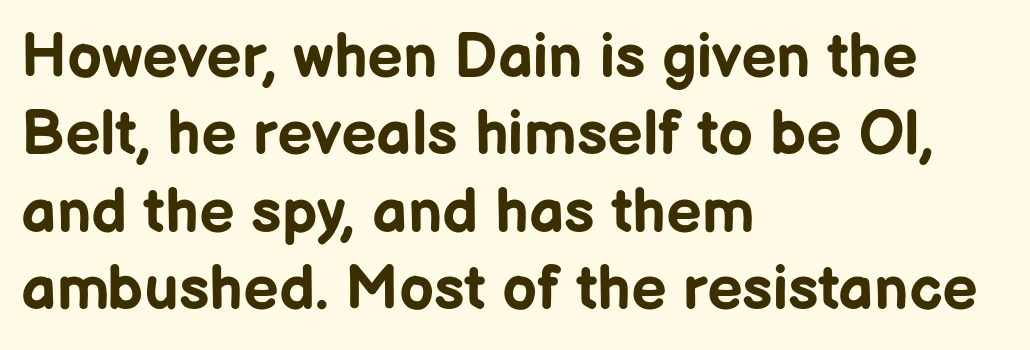
Q: Is the text bold? A: Yes.
Q: Is the text italic (slanted)? A: No, it is upright.
Q: Is the typeface a serif or a sans-serif typeface? A: Sans-serif.
Q: Is the text underlined? A: No.
Q: How is the paragraph aligned? A: Left-aligned.
Q: Is the spacing between letters normal or unusually wide? A: Normal.
Q: Is the spacing between lines tight, normal or loose? A: Normal.
Q: Width (condensed, normal, or wide)? A: Normal.
Q: Stroke contrast? A: Low.
Q: x-height? A: Medium.
Q: Monospaced? A: No.
